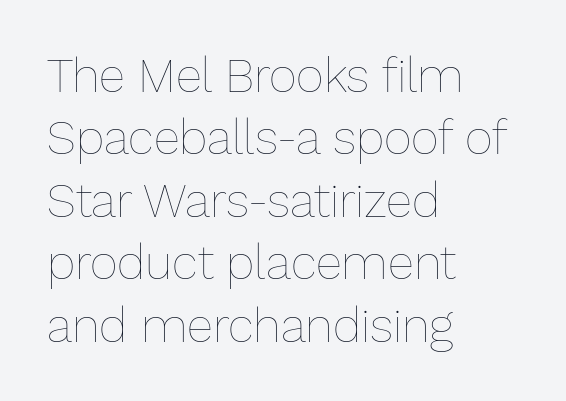
Only glyphs here, with clear space below each row. Between one letter and the next there's only the usual sliver of space. The lines in this sample share a left origin and differ only in where they stop. A typesetter would call this proportional, since set widths differ per character. If you drew a line through each stem, it would be perfectly vertical.
